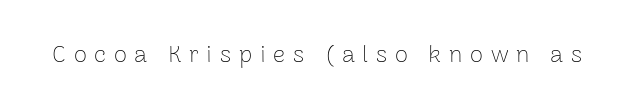
The space directly below the letters is spotless. The letters are spread apart with noticeably loose tracking. Upright lettering throughout. A light-to-regular cut is what we see here.
